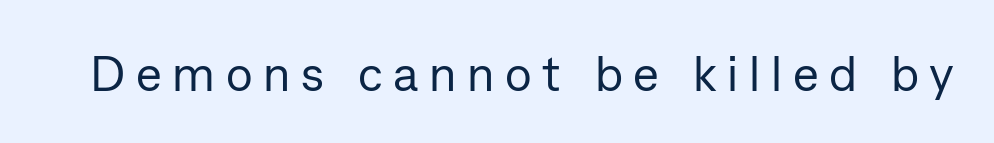
The image shows 49 px regular-weight sans-serif type, upright; set unusually wide letter spacing (+0.22 em), not underlined; low stroke contrast and a medium x-height.
